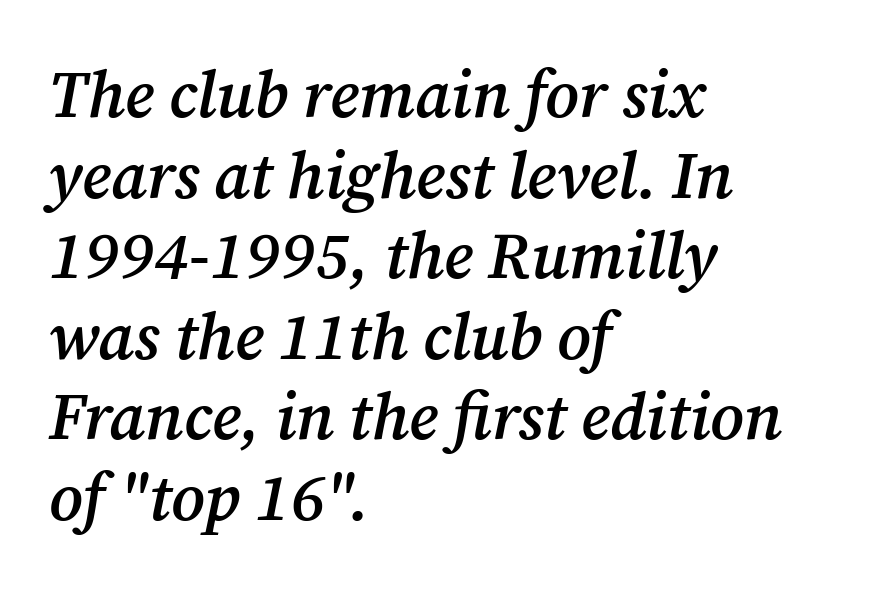
{"serif": "yes", "italic": "yes", "lean": "right", "slant_degrees": 12, "bold": "semi", "weight": "semibold", "width": "normal", "stroke_contrast": "medium", "x_height": "medium", "monospaced": "no", "underline": "no", "align": "left", "line_spacing_ratio": 1.24, "letter_spacing": "normal", "letter_spacing_em": 0.0, "glyph_px": 65}
